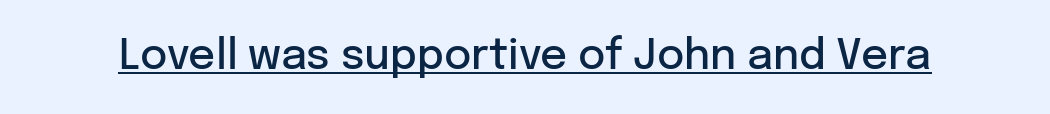
The image shows 42 px semibold sans-serif type, upright; set normal letter spacing, underlined; low stroke contrast and a medium x-height.
